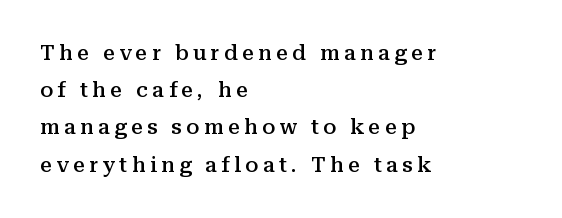
The image shows 21 px text type, upright; set left-aligned, line spacing 1.77x, unusually wide letter spacing (+0.21 em), not underlined.
